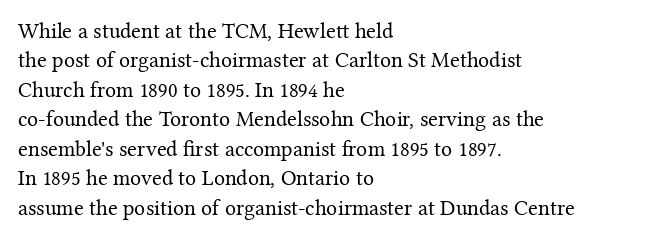
{"italic": "no", "bold": "no", "underline": "no", "align": "left", "line_spacing": "normal", "line_spacing_ratio": 1.34, "letter_spacing": "normal", "letter_spacing_em": 0.0, "glyph_px": 22}
